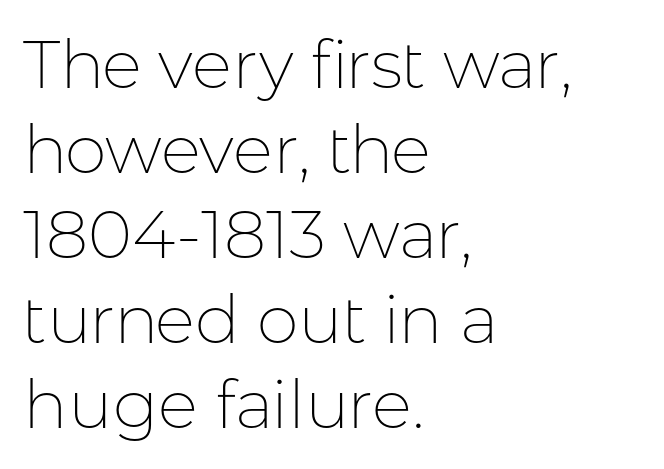
{"serif": "no", "italic": "no", "bold": "no", "weight": "thin", "width": "normal", "stroke_contrast": "low", "x_height": "medium", "monospaced": "no", "underline": "no", "align": "left", "line_spacing": "normal", "line_spacing_ratio": 1.27, "letter_spacing": "normal", "letter_spacing_em": 0.0, "glyph_px": 67}
